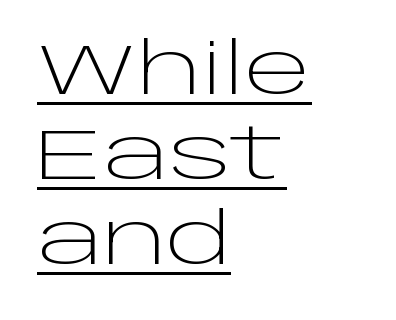
{"serif": "no", "italic": "no", "bold": "no", "weight": "light", "width": "wide", "stroke_contrast": "low", "x_height": "large", "monospaced": "no", "underline": "yes", "align": "left", "line_spacing_ratio": 1.2, "letter_spacing": "normal", "letter_spacing_em": 0.0, "glyph_px": 71}
